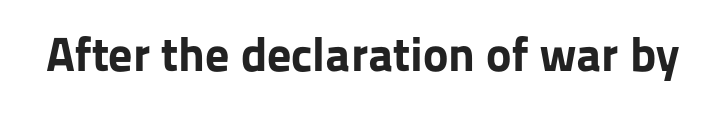
Letterform terminals end flat and unadorned throughout the passage. The gaps between neighbouring characters are ordinary and unremarkable. Each letter keeps its own natural width here, so spacing adapts to shape. Quick note: underline off. Heavy-handed strokes throughout: this text is bold. Posture: straight, roman, zero tilt.
